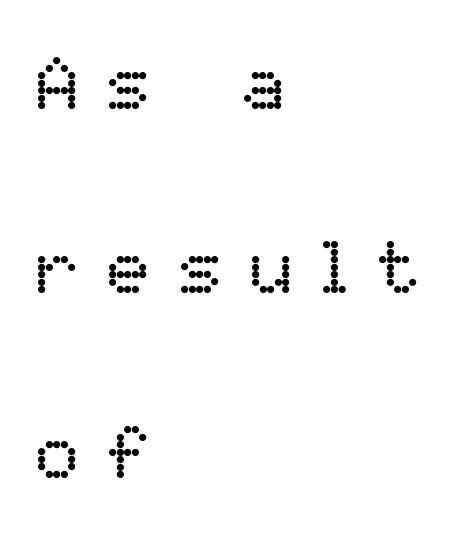
Q: Is the text bold? A: No.
Q: Is the text italic (slanted)? A: No, it is upright.
Q: Is the text underlined? A: No.
Q: How is the paragraph aligned? A: Left-aligned.
Q: Is the spacing between letters normal or unusually wide? A: Unusually wide.
Q: Is the spacing between lines tight, normal or loose? A: Loose.
Q: Width (condensed, normal, or wide)? A: Normal.
Q: Stroke contrast? A: Low.
Q: x-height? A: Medium.
Q: Monospaced? A: No.
